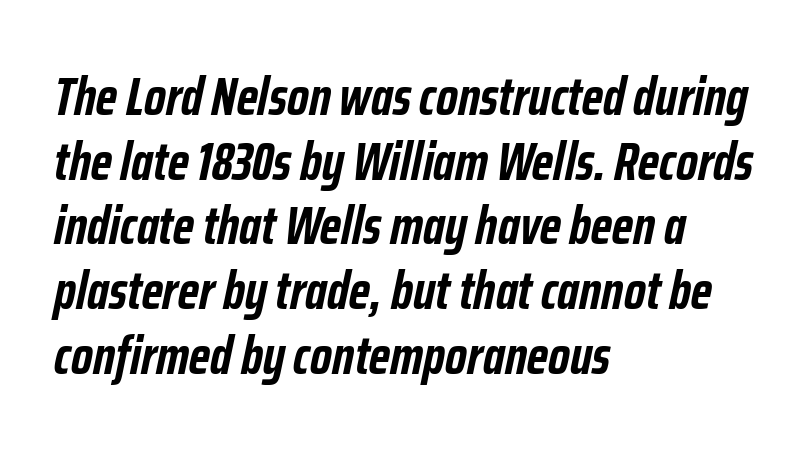
{"italic": "yes", "lean": "right", "slant_degrees": 12, "bold": "yes", "weight": "semibold", "width": "condensed", "stroke_contrast": "low", "x_height": "medium", "monospaced": "no", "underline": "no", "align": "left", "line_spacing_ratio": 1.22, "letter_spacing": "normal", "letter_spacing_em": 0.0, "glyph_px": 53}
